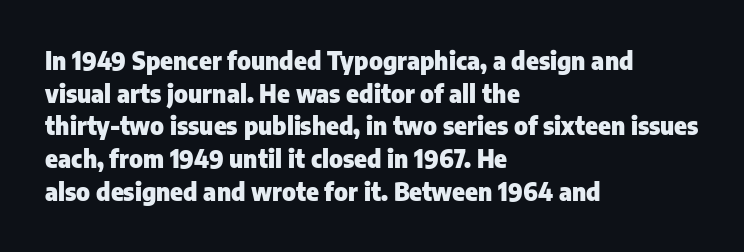
Q: Is the text bold? A: Yes.
Q: Is the text italic (slanted)? A: No, it is upright.
Q: Is the text underlined? A: No.
Q: How is the paragraph aligned? A: Left-aligned.
Q: Is the spacing between letters normal or unusually wide? A: Normal.
Q: Is the spacing between lines tight, normal or loose? A: Normal.
